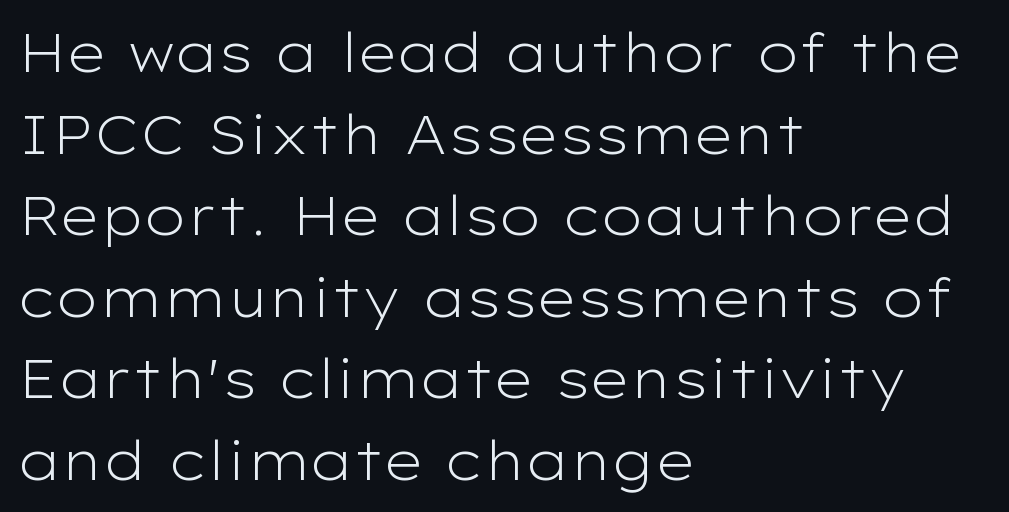
{"serif": "no", "italic": "no", "bold": "no", "weight": "light", "width": "wide", "stroke_contrast": "low", "x_height": "medium", "monospaced": "no", "underline": "no", "align": "left", "line_spacing": "normal", "line_spacing_ratio": 1.51, "letter_spacing": "normal", "letter_spacing_em": 0.0, "glyph_px": 54}
